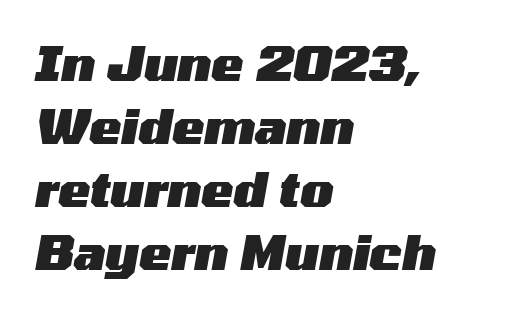
Q: Is the text bold? A: Yes.
Q: Is the text italic (slanted)? A: Yes, it leans right by about 10 degrees.
Q: Is the text underlined? A: No.
Q: How is the paragraph aligned? A: Left-aligned.
Q: Is the spacing between letters normal or unusually wide? A: Normal.
Q: Is the spacing between lines tight, normal or loose? A: Normal.
Q: Width (condensed, normal, or wide)? A: Wide.
Q: Stroke contrast? A: Medium.
Q: x-height? A: Medium.
Q: Monospaced? A: No.
